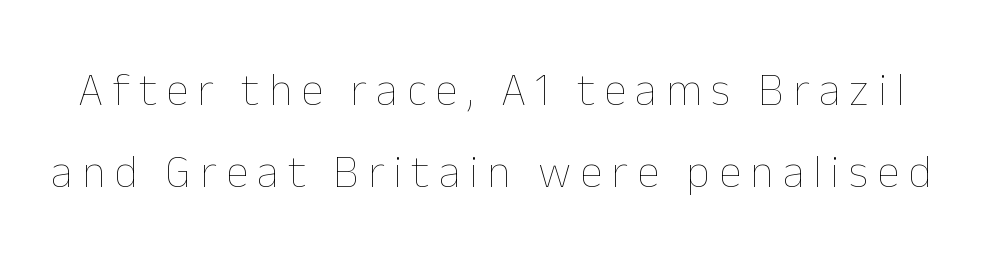
The strokes carry an ordinary text weight at most. In terms of letterspacing, this is a distinctly airy, spread setting. Tall strokes in this sample are plumb rather than angled. The area under the type is left untouched. Here the designer chose a conventional face with non-uniform glyph widths.
